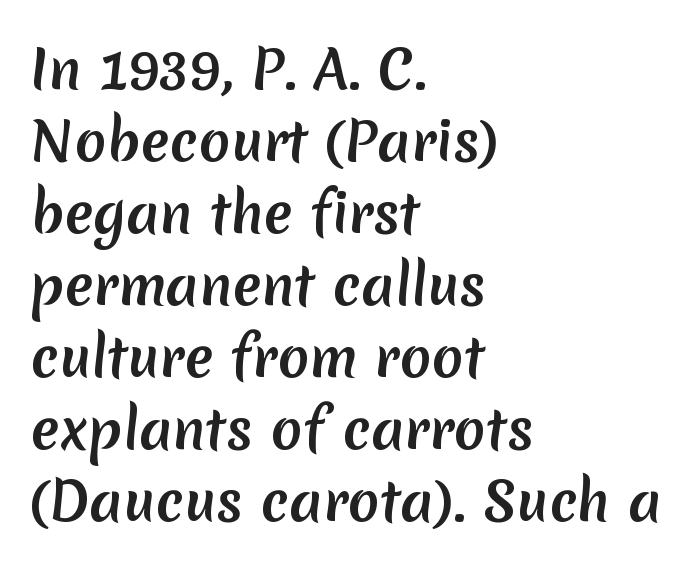
The image shows 53 px semibold sans-serif type; set left-aligned, normal line spacing (1.36x), normal letter spacing, not underlined; low stroke contrast and a medium x-height.
